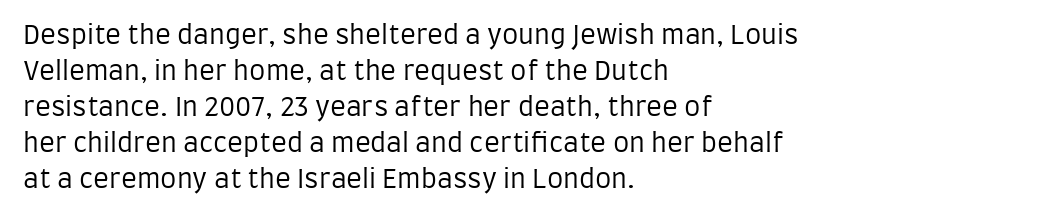
The image shows 26 px text type, upright; set left-aligned, normal line spacing (1.38x), normal letter spacing, not underlined.
